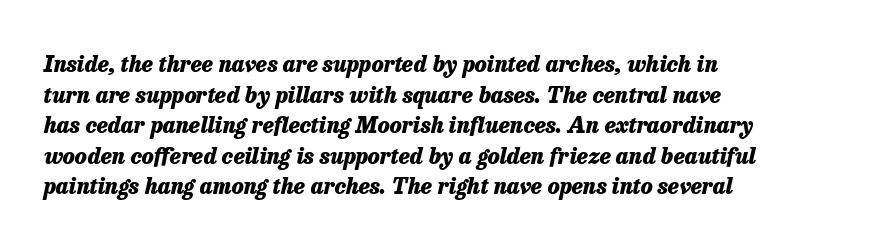
{"italic": "yes", "lean": "right", "slant_degrees": 13, "bold": "yes", "underline": "no", "align": "left", "line_spacing": "normal", "line_spacing_ratio": 1.39, "letter_spacing": "normal", "letter_spacing_em": 0.0, "glyph_px": 22}
